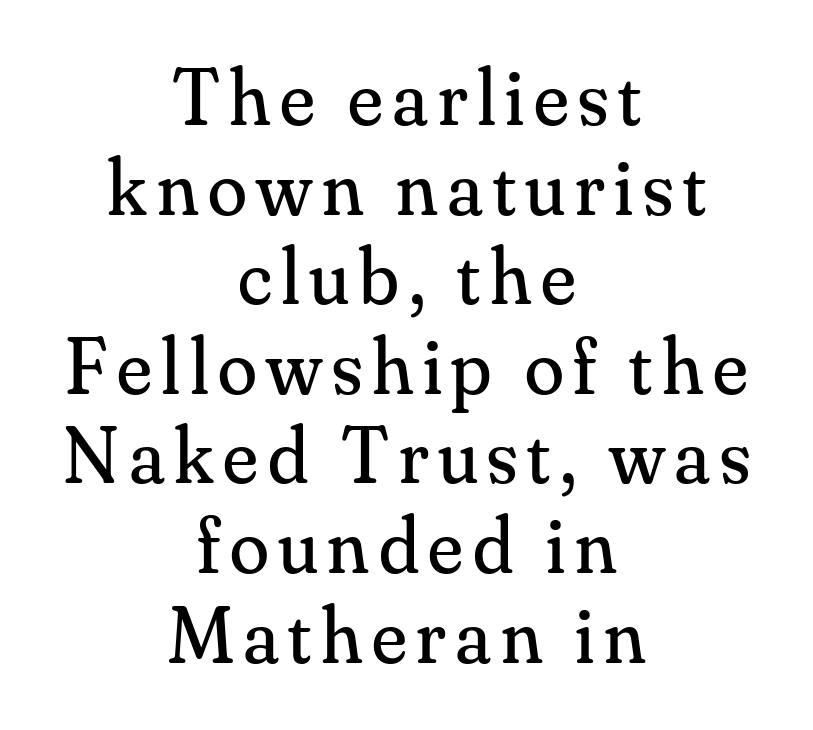
The image shows 80 px regular-weight serif type, upright; set centered, tight line spacing (1.12x), not underlined; medium stroke contrast and a small x-height.
